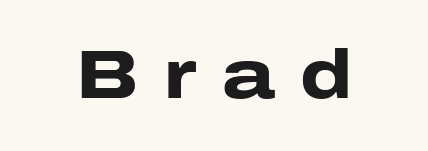
Q: Is the text bold? A: Yes.
Q: Is the text italic (slanted)? A: No, it is upright.
Q: Is the typeface a serif or a sans-serif typeface? A: Sans-serif.
Q: Is the text underlined? A: No.
Q: Is the spacing between letters normal or unusually wide? A: Unusually wide.
Q: Width (condensed, normal, or wide)? A: Wide.
Q: Stroke contrast? A: Low.
Q: x-height? A: Medium.
Q: Monospaced? A: No.
